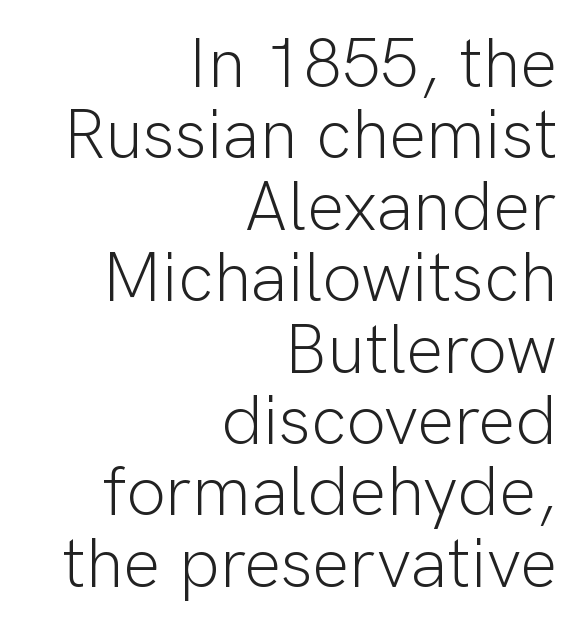
{"serif": "no", "italic": "no", "bold": "no", "weight": "light", "width": "normal", "stroke_contrast": "low", "x_height": "medium", "monospaced": "no", "underline": "no", "align": "right", "line_spacing": "tight", "line_spacing_ratio": 1.02, "letter_spacing": "normal", "letter_spacing_em": 0.0, "glyph_px": 70}
